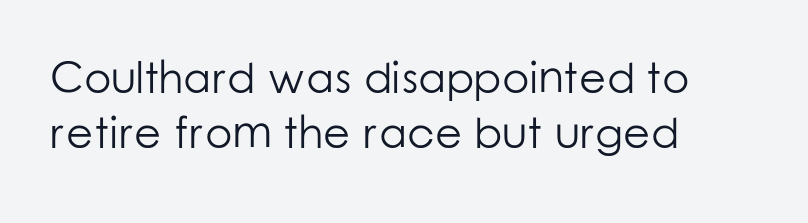
The image shows 44 px light sans-serif type, upright; set left-aligned, line spacing 1.24x, normal letter spacing, not underlined; low stroke contrast and a medium x-height.
